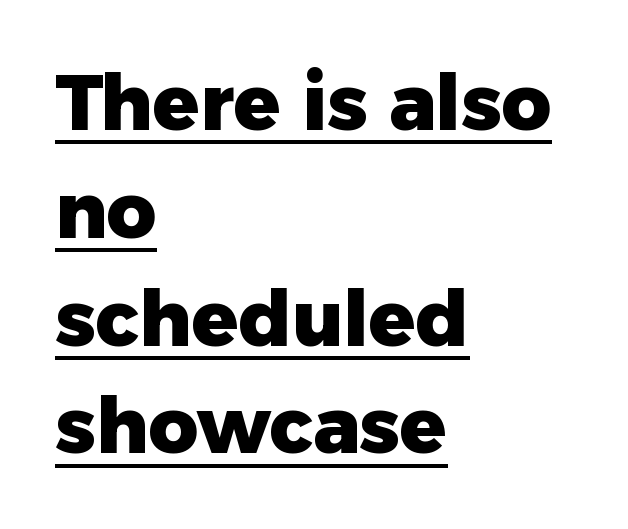
The image shows 77 px heavy sans-serif type, upright; set left-aligned, normal line spacing (1.4x), normal letter spacing, underlined; low stroke contrast and a medium x-height.
